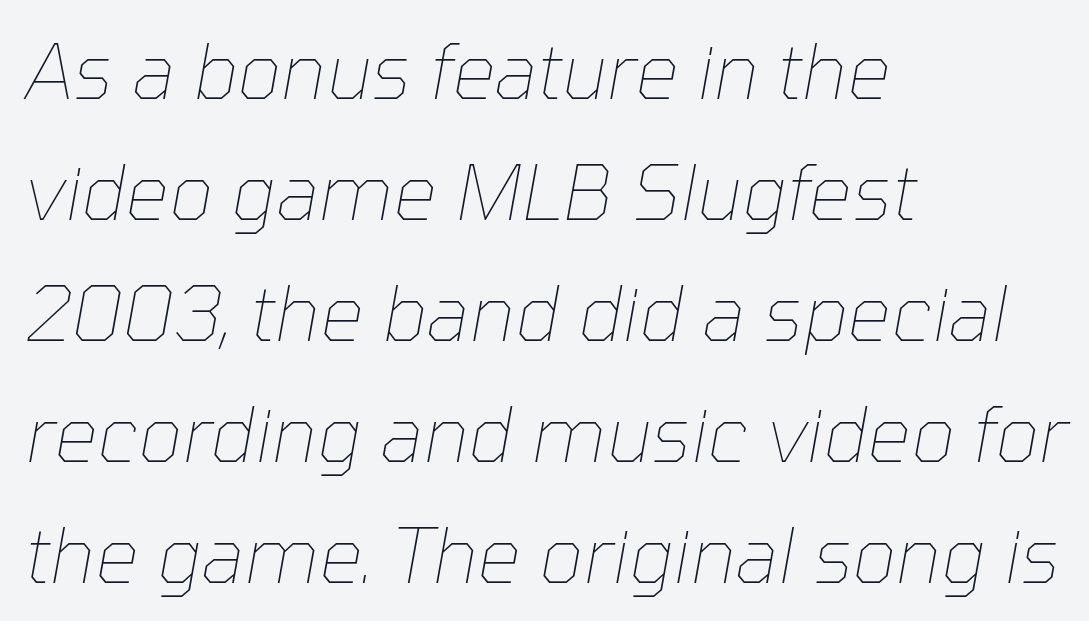
Q: Is the text bold? A: No.
Q: Is the text italic (slanted)? A: Yes, it leans right by about 10 degrees.
Q: Is the text underlined? A: No.
Q: How is the paragraph aligned? A: Left-aligned.
Q: Is the spacing between letters normal or unusually wide? A: Normal.
Q: Is the spacing between lines tight, normal or loose? A: Normal.
Q: Width (condensed, normal, or wide)? A: Normal.
Q: Stroke contrast? A: Low.
Q: x-height? A: Medium.
Q: Monospaced? A: No.
